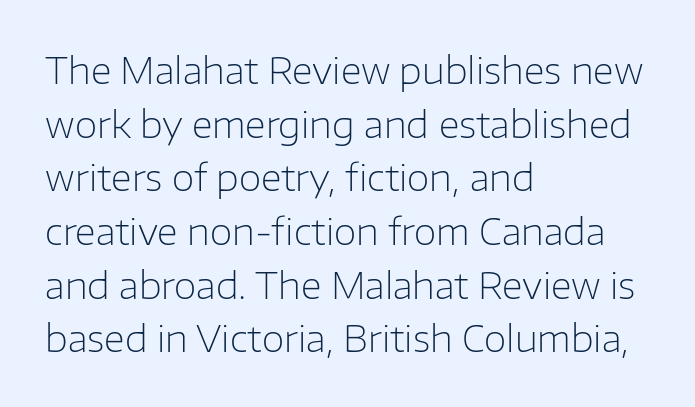
The image shows 37 px light sans-serif type, upright; set left-aligned, normal line spacing (1.45x), normal letter spacing, not underlined; low stroke contrast and a medium x-height.
